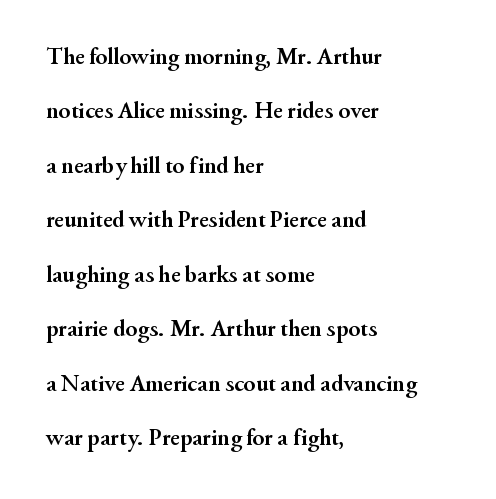
The image shows 24 px bold type, upright; set left-aligned, loose line spacing (2.27x), normal letter spacing, not underlined.
